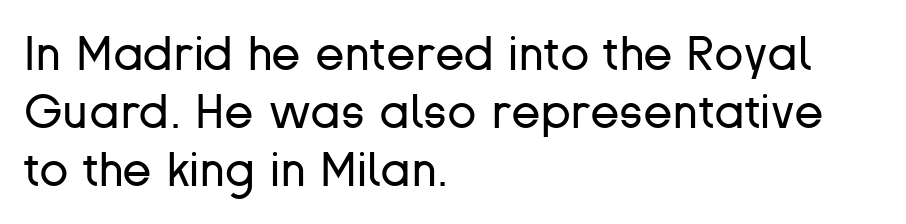
Q: Is the text bold? A: No.
Q: Is the text italic (slanted)? A: No, it is upright.
Q: Is the typeface a serif or a sans-serif typeface? A: Sans-serif.
Q: Is the text underlined? A: No.
Q: How is the paragraph aligned? A: Left-aligned.
Q: Is the spacing between letters normal or unusually wide? A: Normal.
Q: Width (condensed, normal, or wide)? A: Normal.
Q: Stroke contrast? A: Low.
Q: x-height? A: Medium.
Q: Monospaced? A: No.
